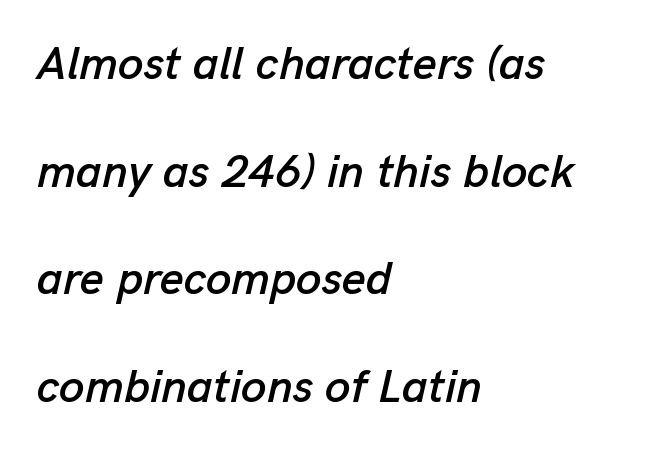
{"italic": "yes", "lean": "right", "slant_degrees": 13, "width": "normal", "stroke_contrast": "low", "x_height": "medium", "monospaced": "no", "underline": "no", "align": "left", "line_spacing": "loose", "line_spacing_ratio": 2.34, "letter_spacing": "normal", "letter_spacing_em": 0.0, "glyph_px": 46}
